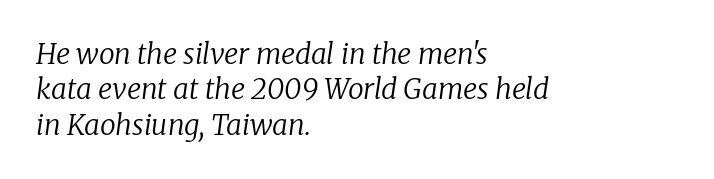
The image shows 28 px regular-weight serif type, italic (leaning right); set left-aligned, normal line spacing (1.26x), normal letter spacing, not underlined; low stroke contrast and a medium x-height.
